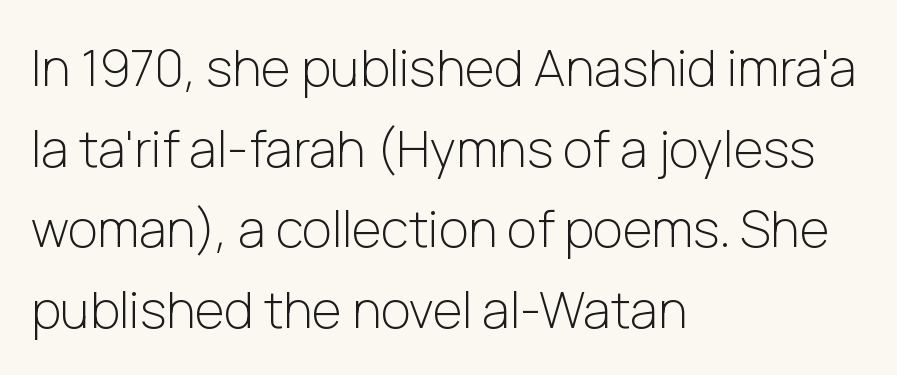
{"serif": "no", "italic": "no", "bold": "no", "weight": "light", "width": "normal", "stroke_contrast": "low", "x_height": "medium", "monospaced": "no", "underline": "no", "align": "left", "line_spacing": "normal", "line_spacing_ratio": 1.58, "letter_spacing": "normal", "letter_spacing_em": 0.0, "glyph_px": 51}
